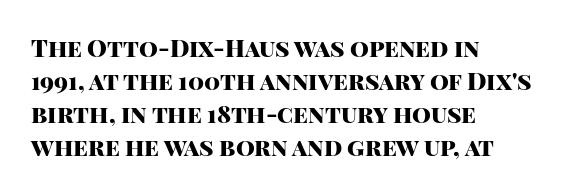
The image shows 24 px bold type, upright; set left-aligned, normal line spacing (1.37x), normal letter spacing, not underlined.
